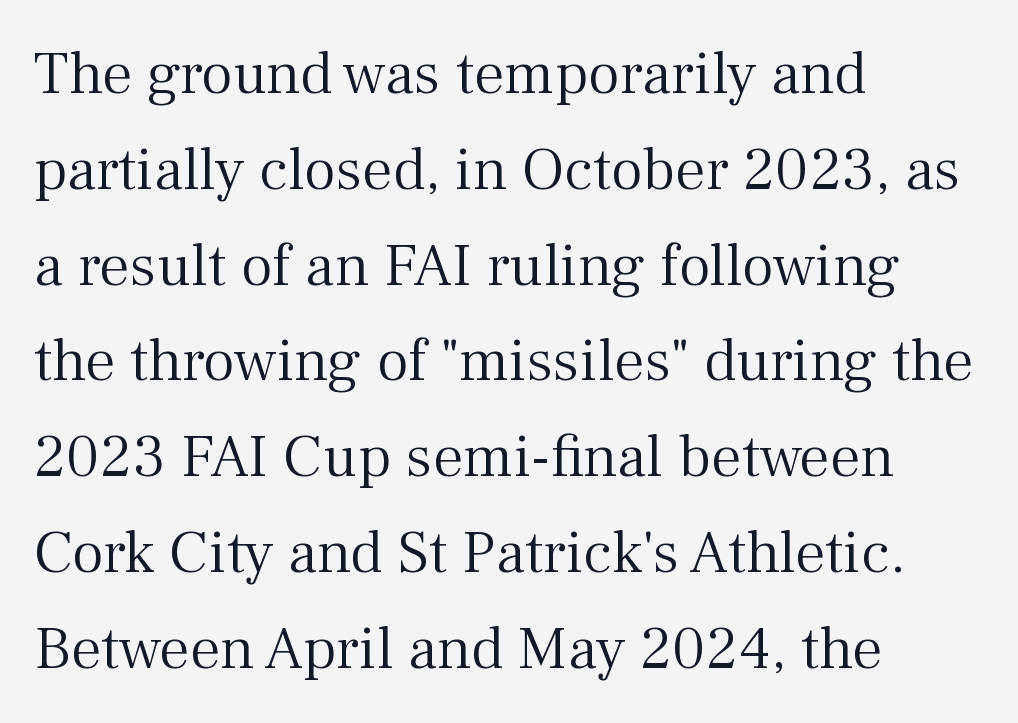
Yep, those are serifs on the letters. The baseline area is clear. The letters advance in unequal steps, a hallmark of proportional type. Honestly, the letter spacing is just normal — you wouldn't notice it.
